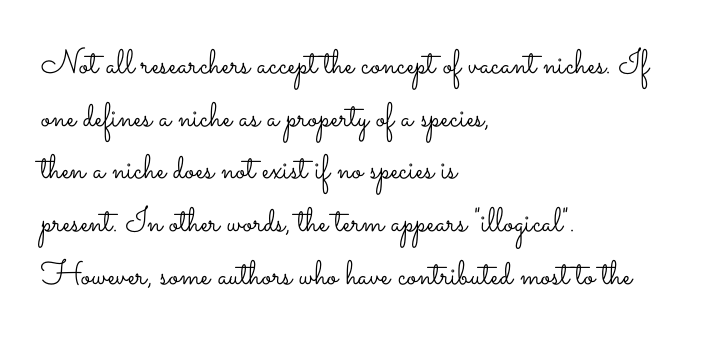
These lines keep a tight, regular rhythm from letter to letter. The face looks like a standard text weight, possibly lighter. Underline: absent. Here the designer chose a conventional face with non-uniform glyph widths.
